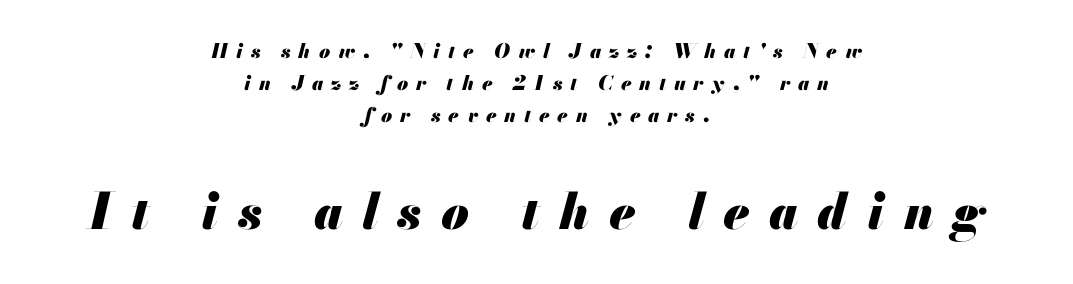
{"italic": "yes", "lean": "right", "slant_degrees": 13, "bold": "yes", "weight": "heavy", "width": "normal", "stroke_contrast": "medium", "x_height": "small", "monospaced": "no", "underline": "no", "align": "center", "line_spacing": "normal", "line_spacing_ratio": 1.61, "letter_spacing": "wide", "letter_spacing_em": 0.39, "larger_block": "second", "size_ratio": 2.5, "glyph_px": 50}
